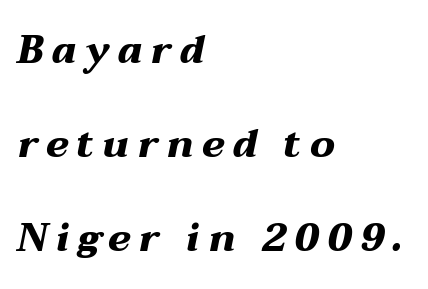
{"italic": "yes", "lean": "right", "slant_degrees": 12, "bold": "yes", "weight": "heavy", "width": "wide", "stroke_contrast": "medium", "x_height": "medium", "monospaced": "no", "underline": "no", "align": "left", "line_spacing": "loose", "line_spacing_ratio": 2.41, "letter_spacing": "wide", "letter_spacing_em": 0.21, "glyph_px": 39}
